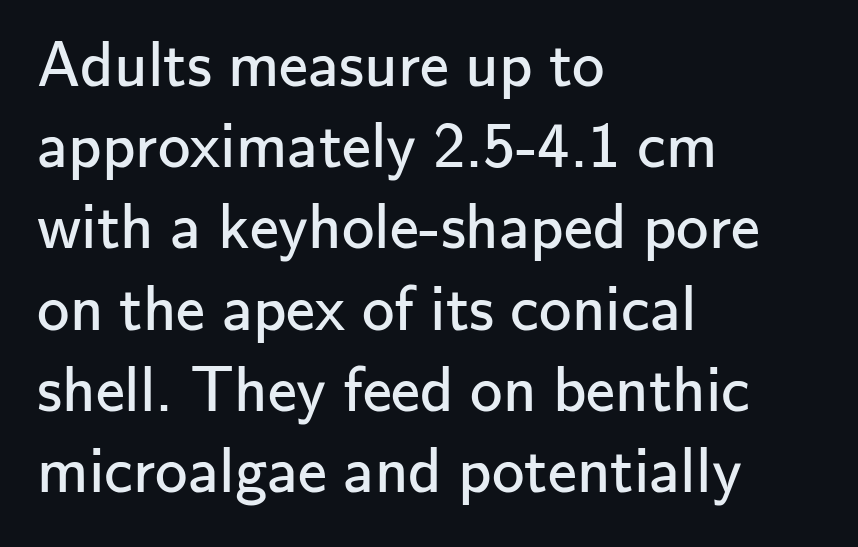
{"serif": "no", "italic": "no", "bold": "no", "weight": "regular", "width": "normal", "stroke_contrast": "low", "x_height": "small", "monospaced": "no", "underline": "no", "align": "left", "line_spacing": "normal", "line_spacing_ratio": 1.25, "letter_spacing": "normal", "letter_spacing_em": 0.0, "glyph_px": 65}
